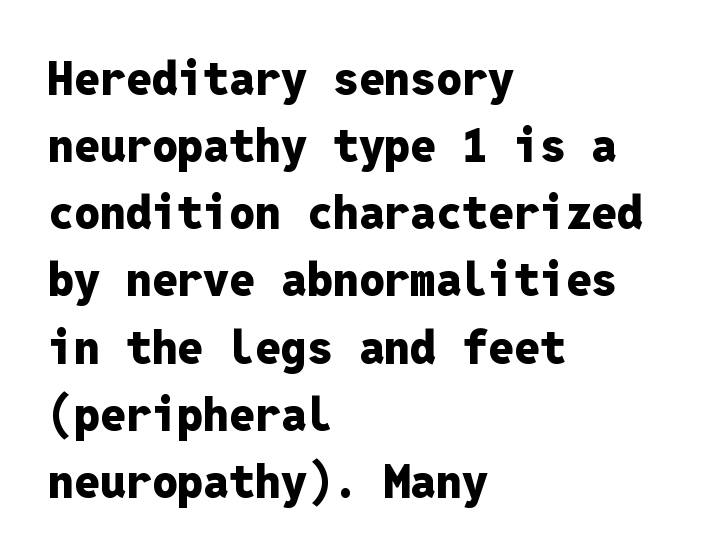
{"serif": "no", "italic": "no", "bold": "yes", "weight": "heavy", "width": "normal", "stroke_contrast": "low", "x_height": "medium", "monospaced": "yes", "underline": "no", "align": "left", "line_spacing": "normal", "line_spacing_ratio": 1.46, "letter_spacing": "normal", "letter_spacing_em": 0.0, "glyph_px": 46}
